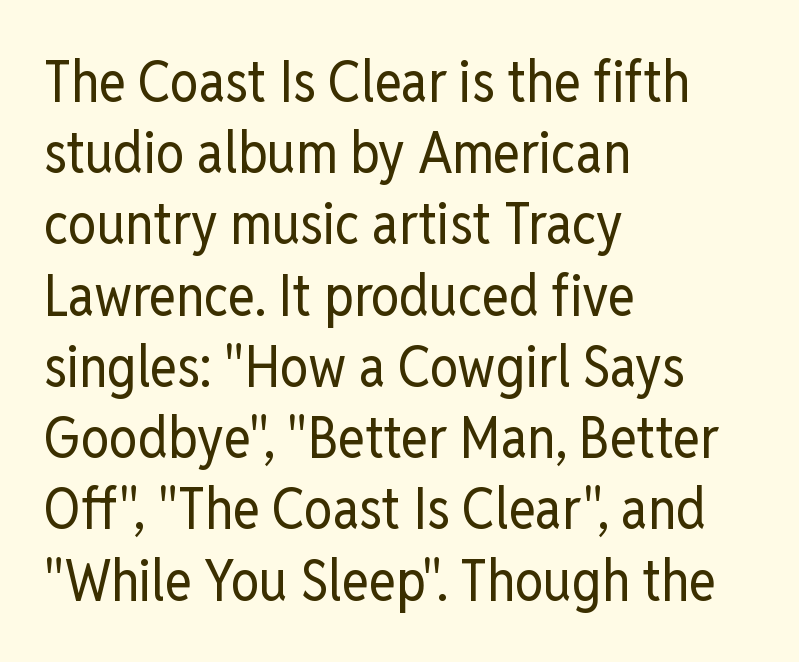
Q: Is the text bold? A: No.
Q: Is the text italic (slanted)? A: No, it is upright.
Q: Is the typeface a serif or a sans-serif typeface? A: Sans-serif.
Q: Is the text underlined? A: No.
Q: How is the paragraph aligned? A: Left-aligned.
Q: Is the spacing between letters normal or unusually wide? A: Normal.
Q: Is the spacing between lines tight, normal or loose? A: Normal.
Q: Width (condensed, normal, or wide)? A: Condensed.
Q: Stroke contrast? A: Low.
Q: x-height? A: Medium.
Q: Monospaced? A: No.
